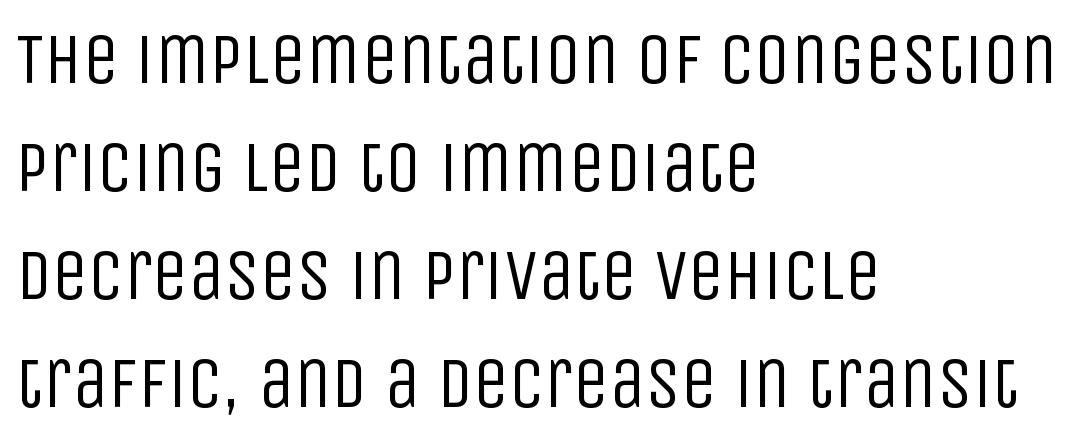
The image shows 72 px regular-weight, condensed sans-serif type, upright; set left-aligned, normal line spacing (1.5x), normal letter spacing, not underlined; low stroke contrast and a large x-height.
